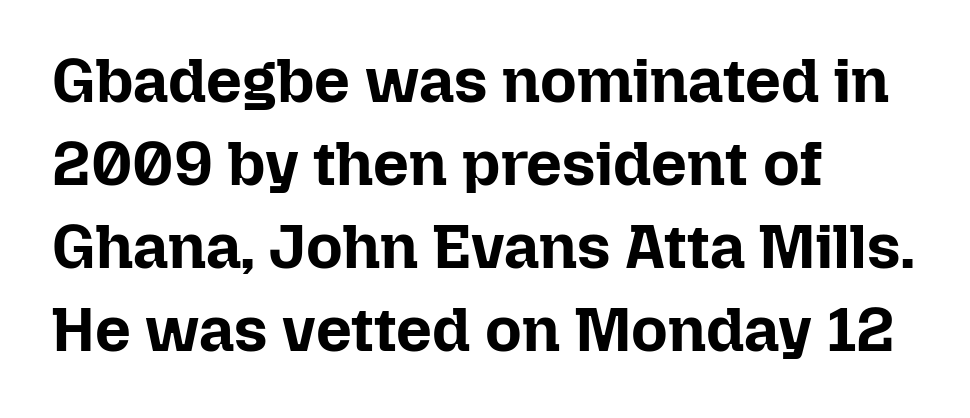
Q: Is the text bold? A: Yes.
Q: Is the text italic (slanted)? A: No, it is upright.
Q: Is the text underlined? A: No.
Q: How is the paragraph aligned? A: Left-aligned.
Q: Is the spacing between letters normal or unusually wide? A: Normal.
Q: Is the spacing between lines tight, normal or loose? A: Normal.
Q: Width (condensed, normal, or wide)? A: Normal.
Q: Stroke contrast? A: Low.
Q: x-height? A: Medium.
Q: Monospaced? A: No.
